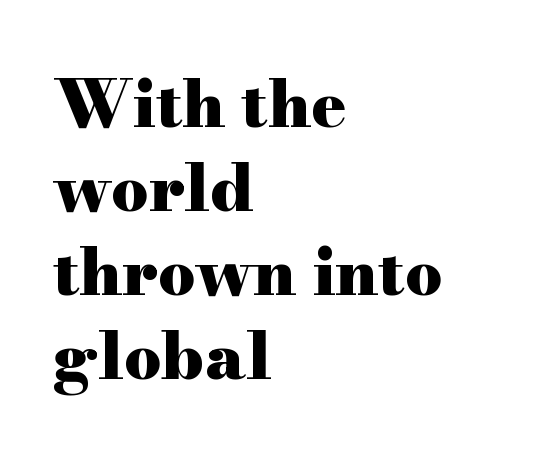
{"serif": "yes", "italic": "no", "bold": "yes", "weight": "heavy", "width": "wide", "stroke_contrast": "high", "x_height": "small", "monospaced": "no", "underline": "no", "align": "left", "line_spacing": "normal", "line_spacing_ratio": 1.29, "letter_spacing": "normal", "letter_spacing_em": 0.0, "glyph_px": 65}
